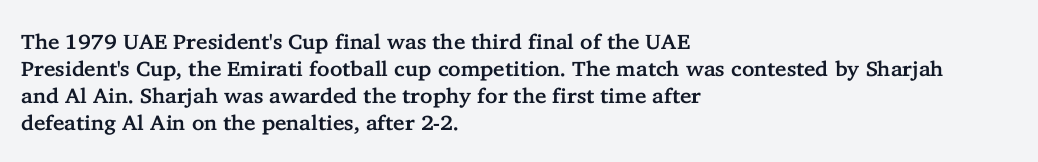
{"italic": "no", "underline": "no", "align": "left", "line_spacing": "normal", "line_spacing_ratio": 1.28, "letter_spacing": "normal", "letter_spacing_em": 0.0, "glyph_px": 21}
